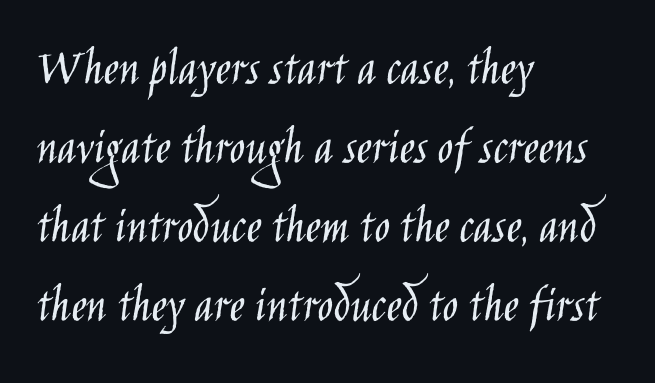
Caption: standard tracking, unaltered. This is sans-serif lettering, the kind often seen on screens and signage. Each letter keeps its own natural width here, so spacing adapts to shape. The ragged edge is on the right, which tells us the setting is flush left. Each row of text sits above clean, open space.
